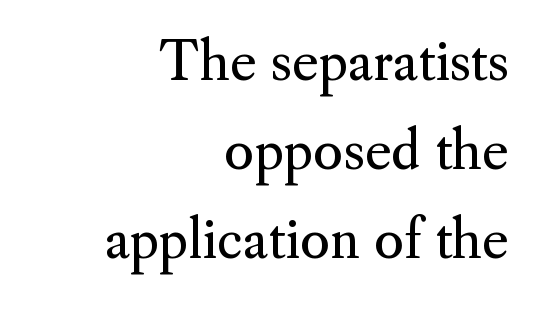
Caption: face not bold, strokes unweighted. The passage shown is typeset with a serif family. The passage shown is not underscored anywhere. Style check: upright. Reading down the block, your eye finds every line finishing at a fixed right position.
